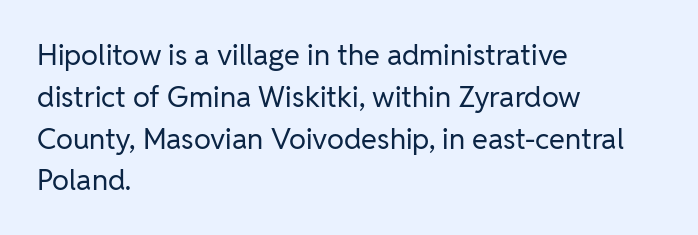
The strokes carry an ordinary text weight at most. Here the glyphs are tracked normally, forming tight word shapes. Stroke terminals: plain, sans-serif. Honestly, there is no underline to notice here at all.
